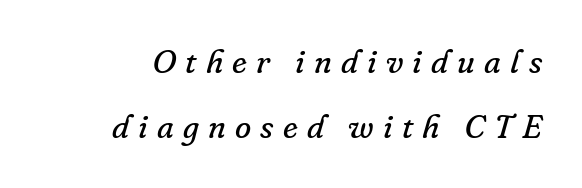
{"serif": "yes", "italic": "yes", "lean": "right", "slant_degrees": 16, "bold": "no", "weight": "regular", "width": "normal", "stroke_contrast": "low", "x_height": "small", "monospaced": "no", "underline": "no", "line_spacing": "loose", "line_spacing_ratio": 1.97, "letter_spacing": "wide", "letter_spacing_em": 0.28, "glyph_px": 33}
